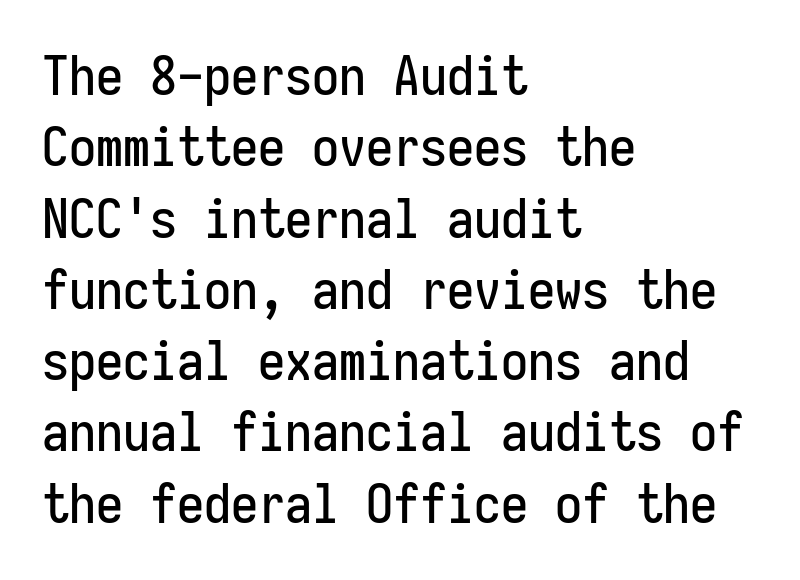
{"serif": "no", "italic": "no", "width": "condensed", "stroke_contrast": "low", "x_height": "medium", "monospaced": "yes", "underline": "no", "align": "left", "line_spacing": "normal", "line_spacing_ratio": 1.32, "letter_spacing": "normal", "letter_spacing_em": 0.0, "glyph_px": 54}
